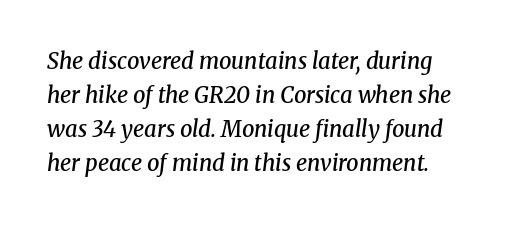
The image shows 22 px text type, italic (leaning right); set normal line spacing (1.55x), normal letter spacing, not underlined.
